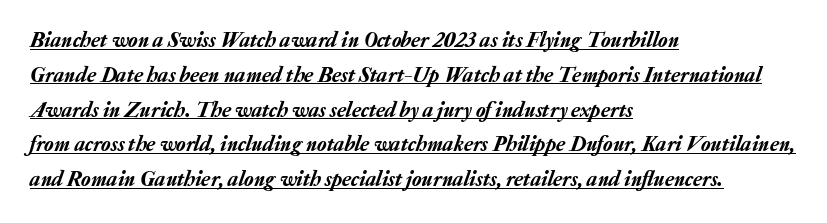
The horizontal fit of the characters is conventional and even. Reading down the column, the eye jumps a familiar distance to each next line. Posture: slanted. Notice how the passage keeps a crisp vertical edge on the left only. Has an underline been added? It has.
